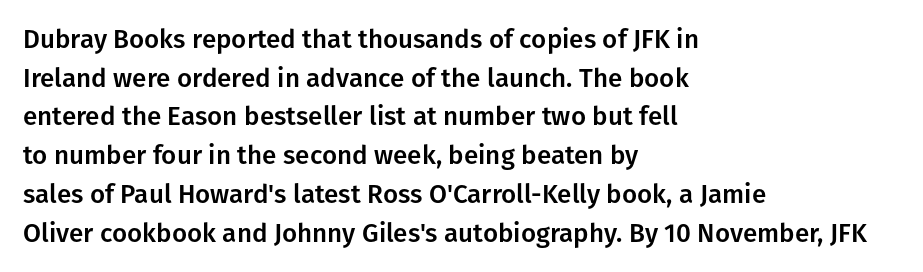
{"italic": "no", "underline": "no", "align": "left", "line_spacing": "normal", "line_spacing_ratio": 1.49, "letter_spacing": "normal", "letter_spacing_em": 0.0, "glyph_px": 26}
